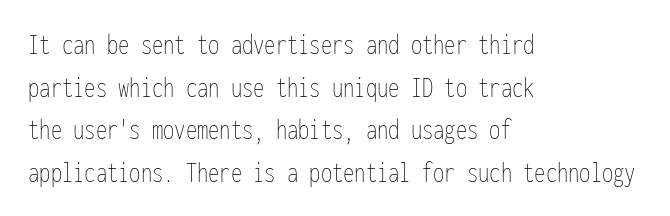
The baseline area is clear. The compositor pushed each line to the left boundary. You could call the tracking neutral — neither tight nor loose. The type sits square on the baseline with zero lean.
